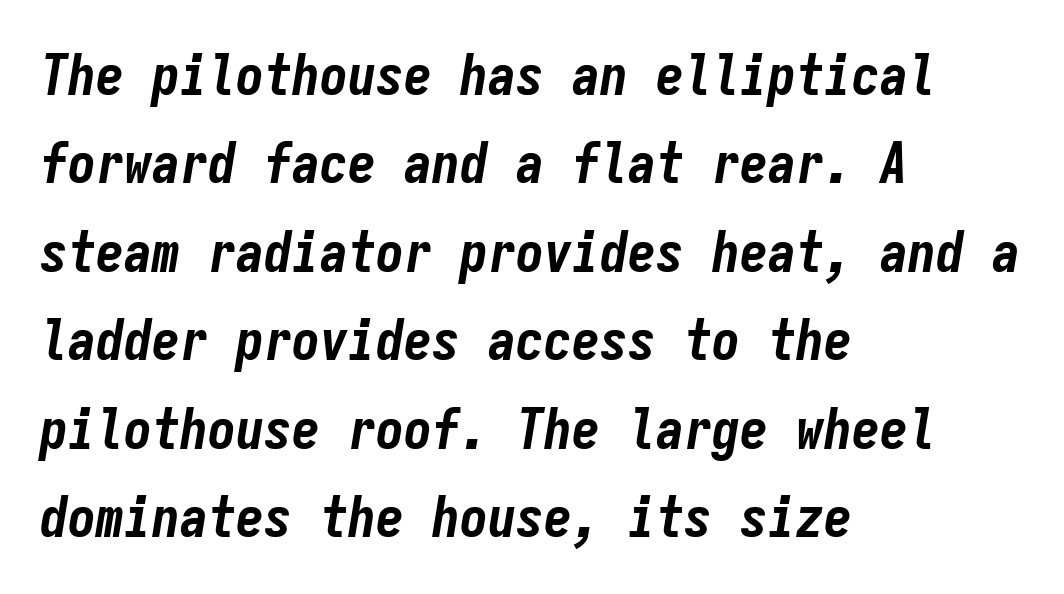
The image shows 56 px bold, condensed type, italic (leaning right), monospaced; set left-aligned, normal line spacing (1.58x), normal letter spacing, not underlined; low stroke contrast and a medium x-height.
